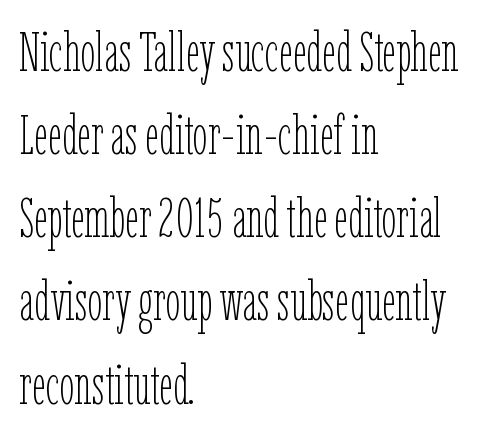
Q: Is the text bold? A: No.
Q: Is the text italic (slanted)? A: No, it is upright.
Q: Is the text underlined? A: No.
Q: How is the paragraph aligned? A: Left-aligned.
Q: Is the spacing between letters normal or unusually wide? A: Normal.
Q: Is the spacing between lines tight, normal or loose? A: Normal.
Q: Width (condensed, normal, or wide)? A: Condensed.
Q: Stroke contrast? A: Low.
Q: x-height? A: Medium.
Q: Monospaced? A: No.
